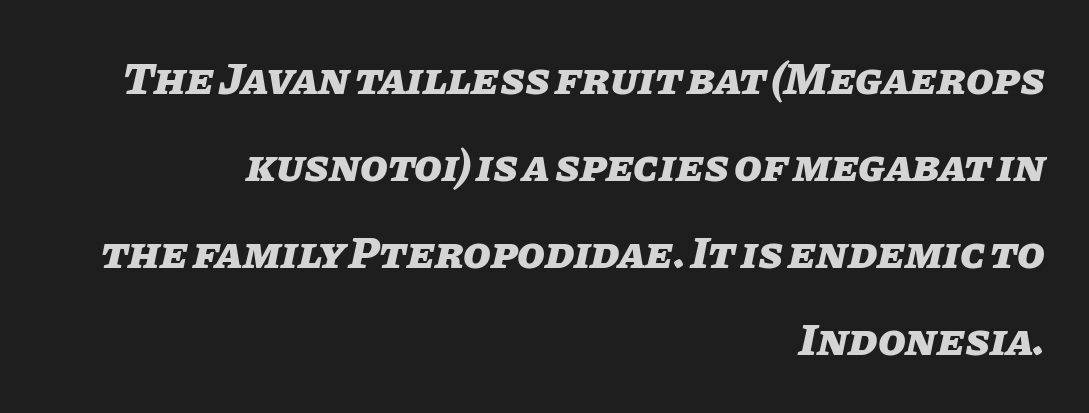
The image shows 45 px heavy type, italic (leaning right); set right-aligned, loose line spacing (1.93x), normal letter spacing, not underlined; low stroke contrast and a large x-height.
